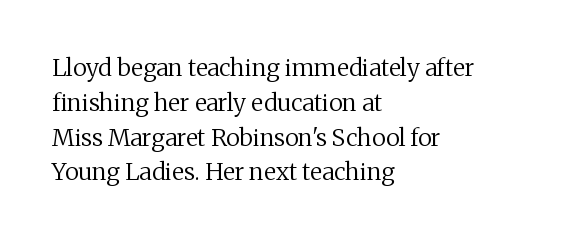
{"italic": "no", "bold": "no", "underline": "no", "align": "left", "line_spacing": "normal", "line_spacing_ratio": 1.45, "letter_spacing": "normal", "letter_spacing_em": 0.0, "glyph_px": 24}
